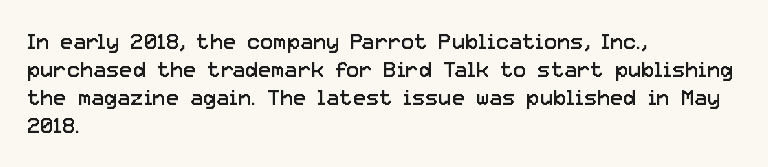
Q: Is the text bold? A: No.
Q: Is the text italic (slanted)? A: No, it is upright.
Q: Is the text underlined? A: No.
Q: How is the paragraph aligned? A: Left-aligned.
Q: Is the spacing between letters normal or unusually wide? A: Normal.
Q: Is the spacing between lines tight, normal or loose? A: Normal.
